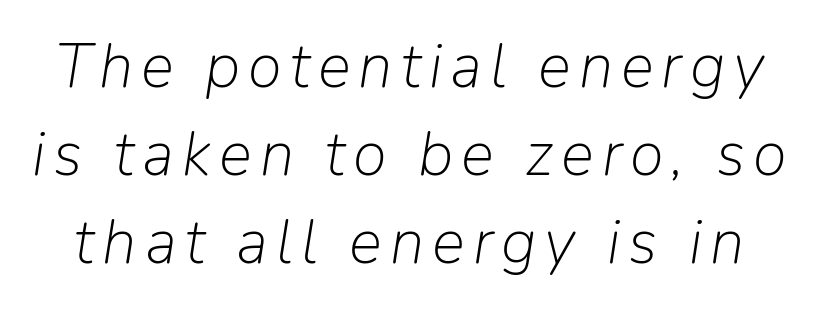
Q: Is the text bold? A: No.
Q: Is the text italic (slanted)? A: Yes, it leans right by about 9 degrees.
Q: Is the text underlined? A: No.
Q: Is the spacing between lines tight, normal or loose? A: Normal.
Q: Width (condensed, normal, or wide)? A: Normal.
Q: Stroke contrast? A: Low.
Q: x-height? A: Medium.
Q: Monospaced? A: No.
